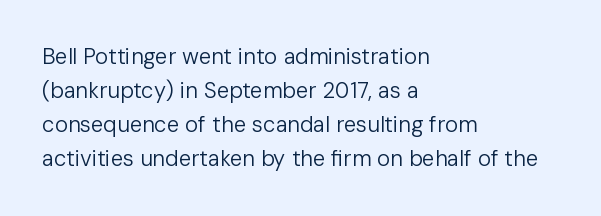
Caption: multi-line text, flush left, ragged right. Rendered with straight, roman letterforms. Beneath every word, the page is bare. Weight: not bold — regular or lighter. Nobody touched the tracking dial on this one. Vertically, the passage feels balanced, rows spaced as you'd expect.
